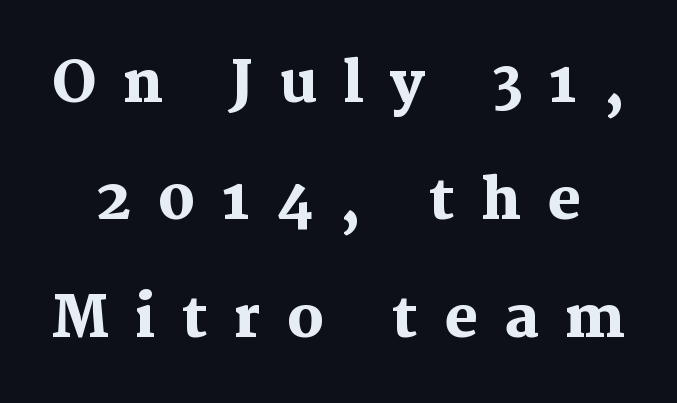
Honestly, there is no underline to notice here at all. The face used here is proportionally spaced, like ordinary book or web type. Font category for this specimen: serif. No italicization has been applied; the sample stays upright. Whoever set this chose breathing room over compactness in the vertical rhythm. Each word looks stretched out because of the extra space between its letters.
